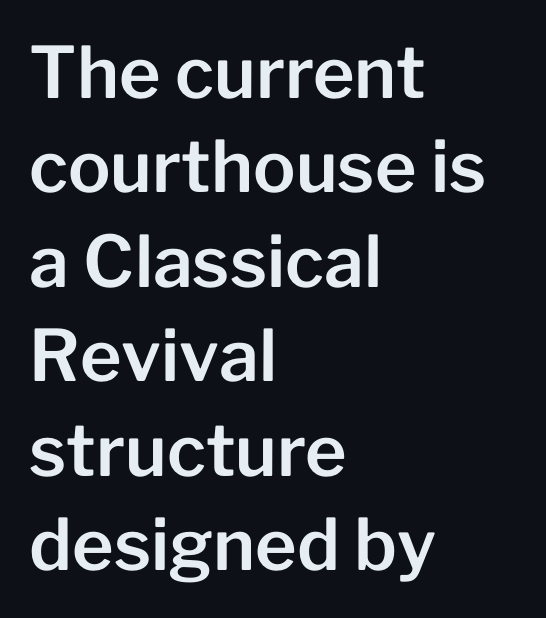
This sample has the flowing, uneven cadence of proportional lettering. Caption: standard tracking, unaltered. Left-aligned paragraph, ragged on the right. In terms of posture, this sample is upright. Reading down the column, the eye jumps a familiar distance to each next line. The glyphs are unaccompanied by any horizontal stroke below them.
